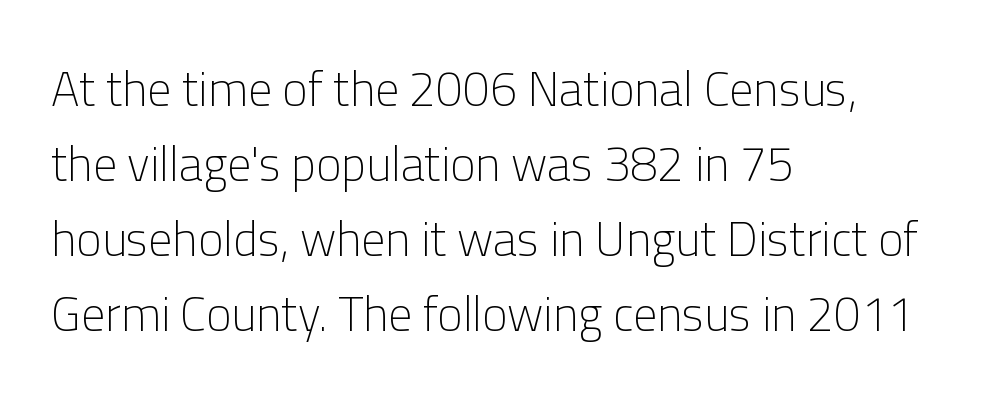
Anything drawn beneath the words? Only blank space. Posture: upright roman. The weight would be labelled regular, book, light, or lighter still. Look at the tracking — it's just the regular setting, nothing added.
